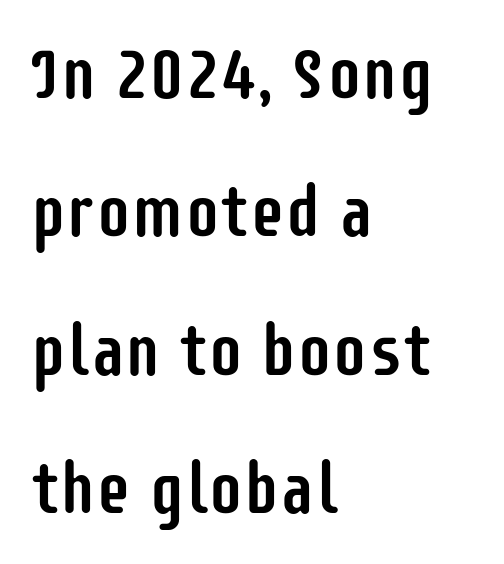
The image shows 71 px condensed sans-serif type, upright; set left-aligned, loose line spacing (1.95x), normal letter spacing, not underlined; low stroke contrast and a large x-height.
